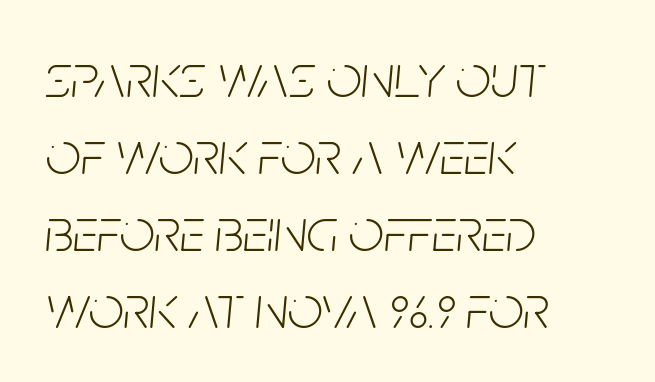
{"italic": "yes", "lean": "right", "slant_degrees": 5, "bold": "no", "weight": "light", "width": "condensed", "stroke_contrast": "low", "x_height": "large", "monospaced": "no", "underline": "no", "align": "left", "line_spacing_ratio": 1.24, "letter_spacing": "normal", "letter_spacing_em": 0.0, "glyph_px": 62}
